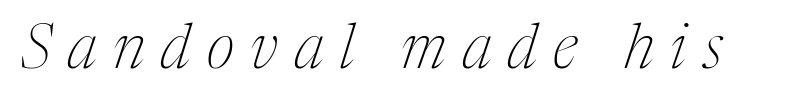
Q: Is the text bold? A: No.
Q: Is the text italic (slanted)? A: Yes, it leans right by about 17 degrees.
Q: Is the typeface a serif or a sans-serif typeface? A: Serif.
Q: Is the text underlined? A: No.
Q: Is the spacing between letters normal or unusually wide? A: Unusually wide.
Q: Width (condensed, normal, or wide)? A: Condensed.
Q: Stroke contrast? A: Medium.
Q: x-height? A: Medium.
Q: Monospaced? A: No.
